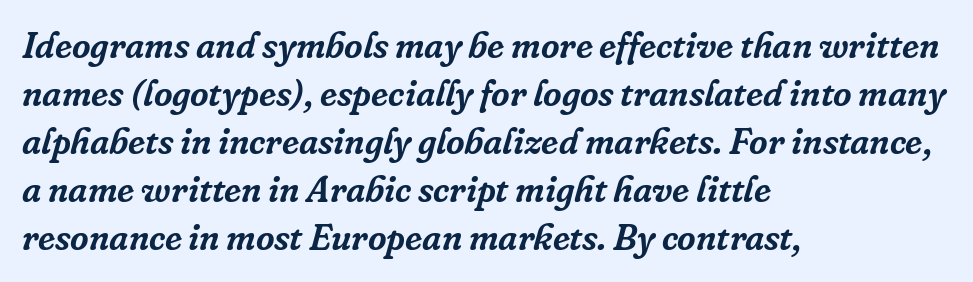
Vertical spacing — default. These lines are rendered in a variable-pitch font. Caption: multi-line text, flush left, ragged right. These lines were composed using italics. The string is rendered with underlining switched off.
